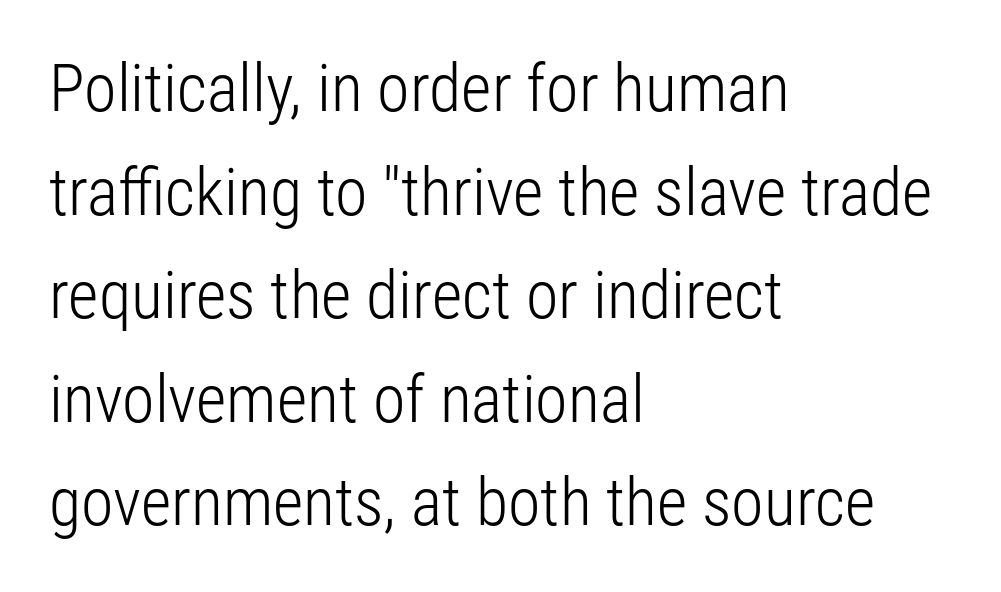
The image shows 66 px light, condensed sans-serif type, upright; set left-aligned, normal line spacing (1.57x), normal letter spacing, not underlined; low stroke contrast and a medium x-height.
